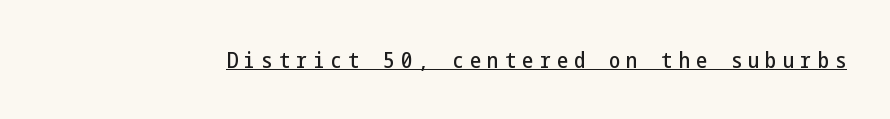
In designer terms, the underline attribute is active on this setting. The specimen reads as upright at a glance. You could only call the tracking loose — the letters float apart.
